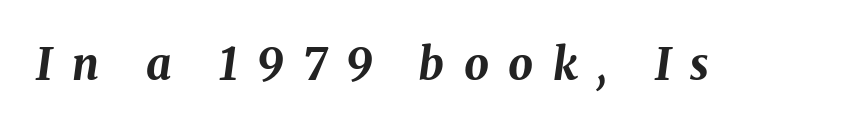
The letters are spread apart with noticeably loose tracking. Has an underline been added? It has not. The rendering uses natural spacing where letterforms have individual widths. Weight: bold. Is the type slanted? Yes — the strokes lean at a clear angle.
